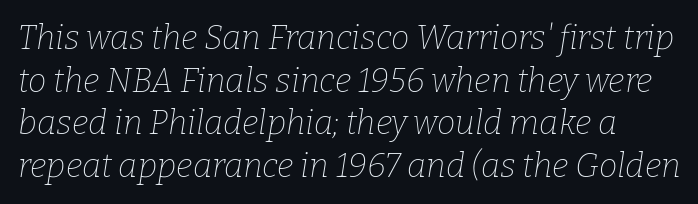
The image shows 33 px thin serif type, italic (leaning right); set normal line spacing (1.29x), normal letter spacing, not underlined; low stroke contrast and a medium x-height.
